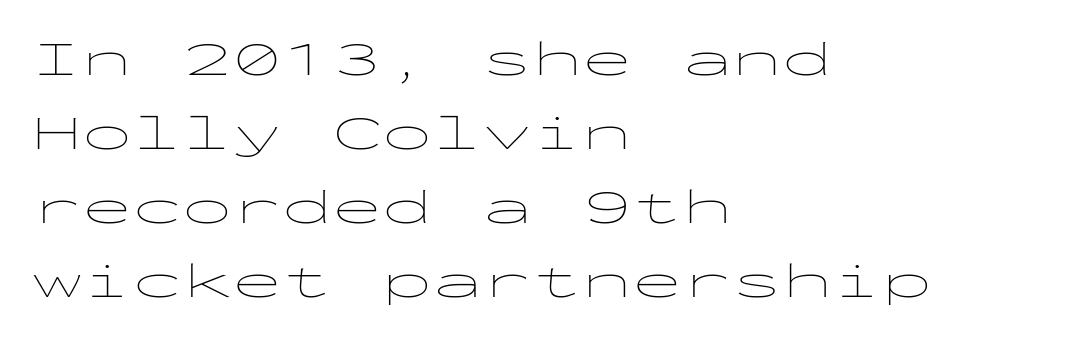
The image shows 50 px thin, wide sans-serif type, upright, monospaced; set left-aligned, normal line spacing (1.48x), normal letter spacing, not underlined; low stroke contrast and a medium x-height.
